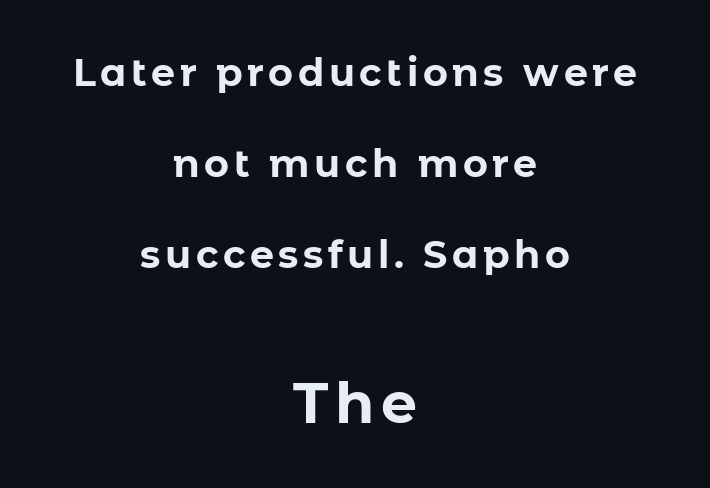
{"serif": "no", "italic": "no", "bold": "yes", "weight": "bold", "width": "normal", "stroke_contrast": "low", "x_height": "medium", "monospaced": "no", "underline": "no", "align": "center", "line_spacing": "loose", "line_spacing_ratio": 2.39, "larger_block": "second", "size_ratio": 1.5, "glyph_px": 57}
